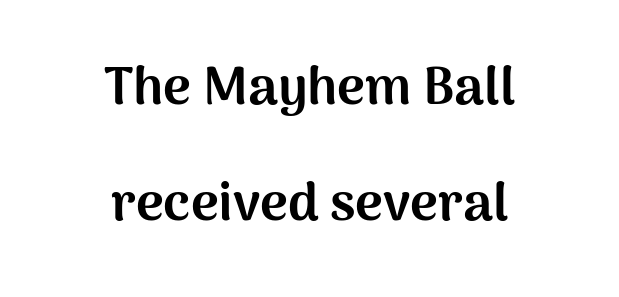
Loosely led — the rows are spread out. Here the designer chose a conventional face with non-uniform glyph widths. Every letter is thick-stroked: bold, no question. The face used here is rendered with its standard letterfit.
